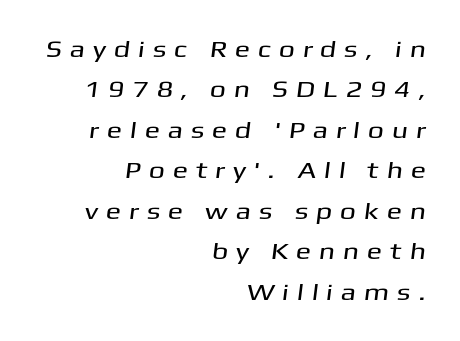
Honestly, the letter spacing is so wide it's the main thing you notice. The specimen omits any rule beneath the text block's lines. Notice how the passage keeps a crisp vertical edge on the right only.
